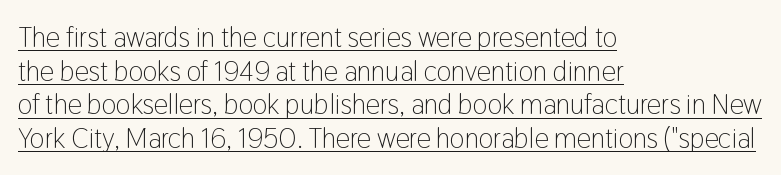
The image shows 28 px light, condensed sans-serif type, upright; set left-aligned, line spacing 1.2x, normal letter spacing, underlined; low stroke contrast and a medium x-height.
